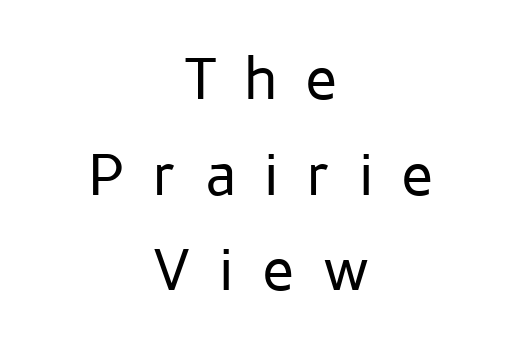
The image shows 59 px regular-weight sans-serif type, upright; set centered, normal line spacing (1.62x), unusually wide letter spacing (+0.47 em), not underlined; low stroke contrast and a medium x-height.
